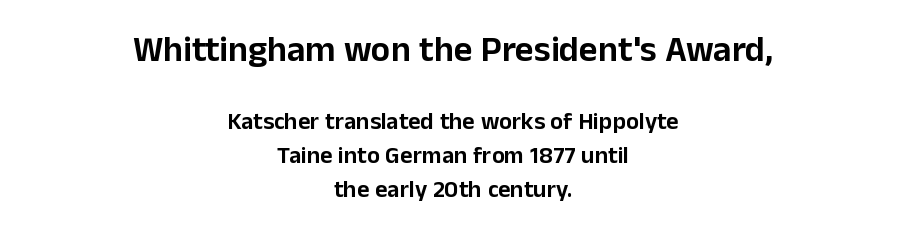
{"serif": "no", "italic": "no", "width": "normal", "stroke_contrast": "low", "x_height": "medium", "monospaced": "no", "underline": "no", "align": "center", "line_spacing": "normal", "line_spacing_ratio": 1.42, "letter_spacing": "normal", "letter_spacing_em": 0.0, "larger_block": "first", "size_ratio": 1.5, "glyph_px": 36}
